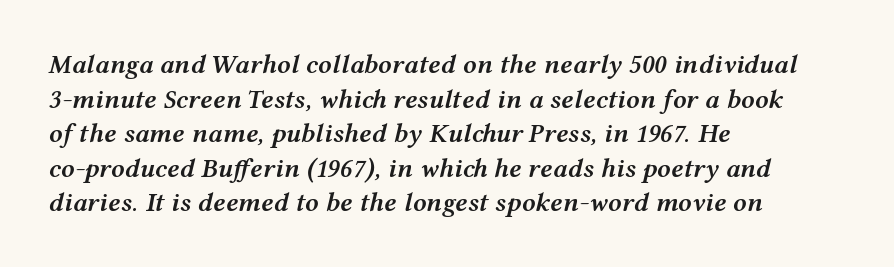
{"italic": "yes", "lean": "right", "slant_degrees": 12, "bold": "semi", "underline": "no", "align": "left", "line_spacing": "normal", "line_spacing_ratio": 1.28, "letter_spacing": "normal", "letter_spacing_em": 0.0, "glyph_px": 27}
